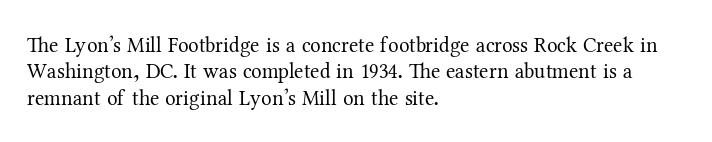
{"italic": "no", "bold": "no", "underline": "no", "align": "left", "line_spacing": "normal", "line_spacing_ratio": 1.26, "letter_spacing": "normal", "letter_spacing_em": 0.0, "glyph_px": 21}
